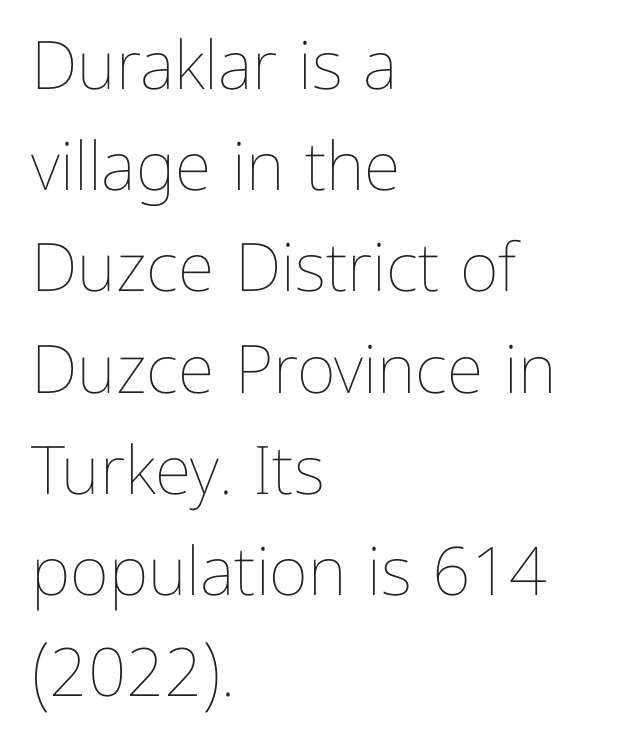
Looks like regular typesetting: each glyph gets only the width it needs. Ascenders rise straight up at ninety degrees. What stands out about the letter spacing? Nothing — it is the standard amount. Leading matches the norm, producing a regular column. Quick note: underline off. This reads as an unemphasized weight, regular at the heaviest.
